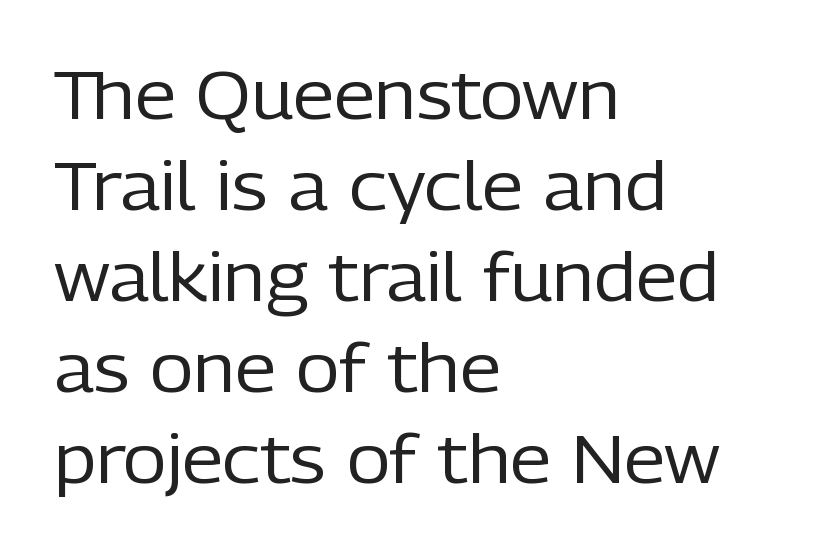
Q: Is the text bold? A: No.
Q: Is the text italic (slanted)? A: No, it is upright.
Q: Is the typeface a serif or a sans-serif typeface? A: Sans-serif.
Q: Is the text underlined? A: No.
Q: How is the paragraph aligned? A: Left-aligned.
Q: Is the spacing between letters normal or unusually wide? A: Normal.
Q: Is the spacing between lines tight, normal or loose? A: Normal.
Q: Width (condensed, normal, or wide)? A: Normal.
Q: Stroke contrast? A: Low.
Q: x-height? A: Medium.
Q: Monospaced? A: No.
